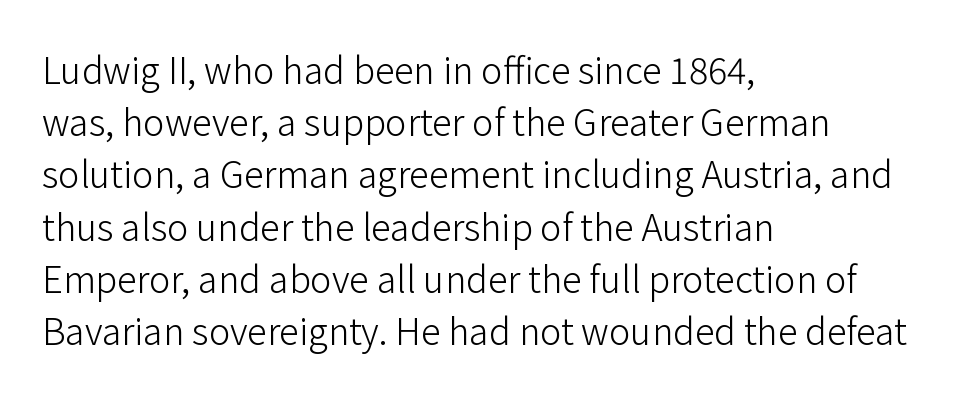
Q: Is the text bold? A: No.
Q: Is the text italic (slanted)? A: No, it is upright.
Q: Is the typeface a serif or a sans-serif typeface? A: Sans-serif.
Q: Is the text underlined? A: No.
Q: How is the paragraph aligned? A: Left-aligned.
Q: Is the spacing between letters normal or unusually wide? A: Normal.
Q: Is the spacing between lines tight, normal or loose? A: Normal.
Q: Width (condensed, normal, or wide)? A: Normal.
Q: Stroke contrast? A: Low.
Q: x-height? A: Medium.
Q: Monospaced? A: No.
